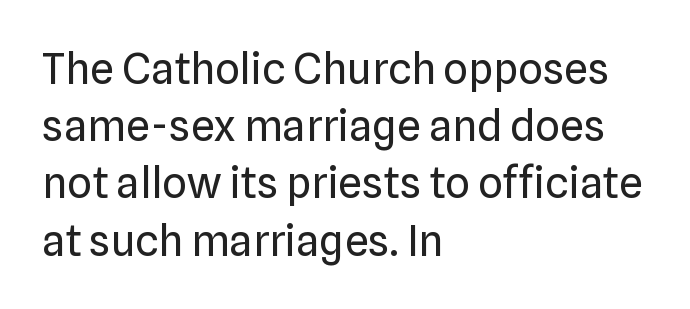
The image shows 43 px regular-weight sans-serif type, upright; set left-aligned, normal line spacing (1.33x), normal letter spacing, not underlined; low stroke contrast and a medium x-height.
